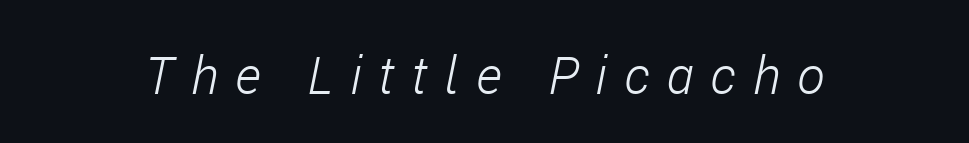
The image shows 52 px light, condensed type, italic (leaning right); set unusually wide letter spacing (+0.33 em), not underlined; low stroke contrast and a medium x-height.
